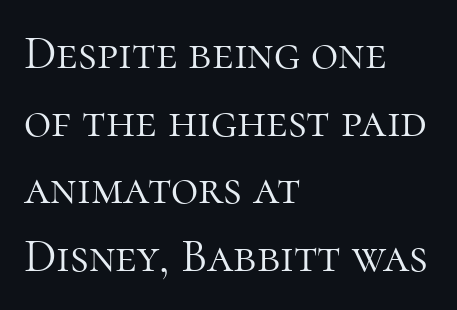
The image shows 47 px light serif type, upright; set left-aligned, normal line spacing (1.44x), normal letter spacing, not underlined; high stroke contrast and a medium x-height.
